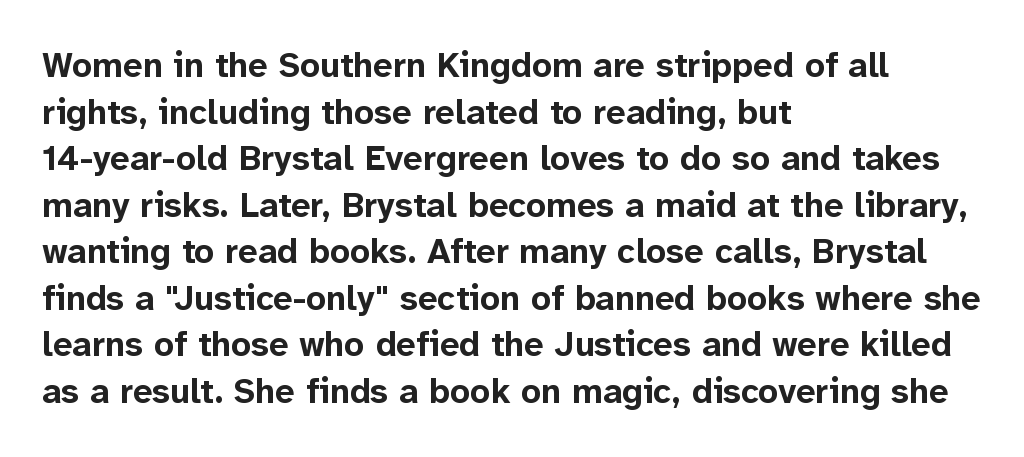
The image shows 35 px bold sans-serif type, upright; set left-aligned, normal line spacing (1.33x), normal letter spacing, not underlined; low stroke contrast and a medium x-height.
